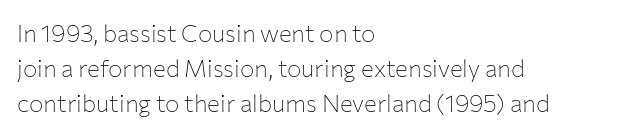
The image shows 24 px text type, upright; set left-aligned, normal line spacing (1.45x), normal letter spacing, not underlined.
